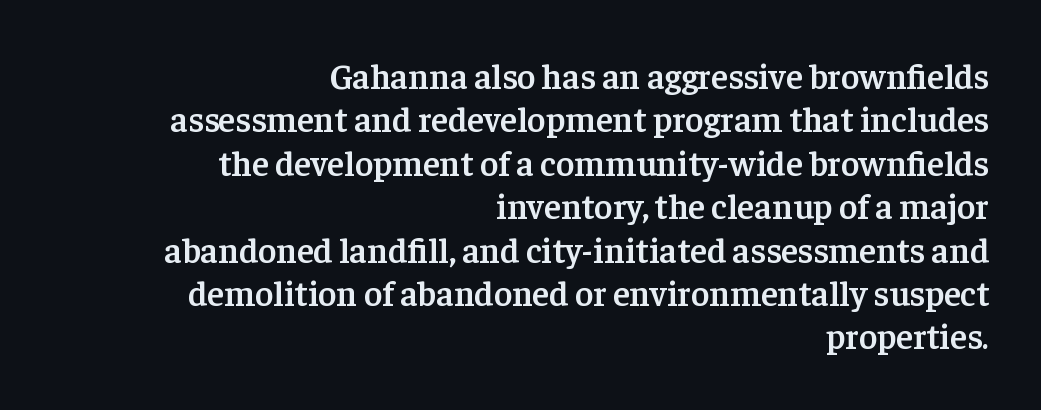
The image shows 35 px semibold serif type, upright; set right-aligned, line spacing 1.24x, normal letter spacing, not underlined; low stroke contrast and a medium x-height.
